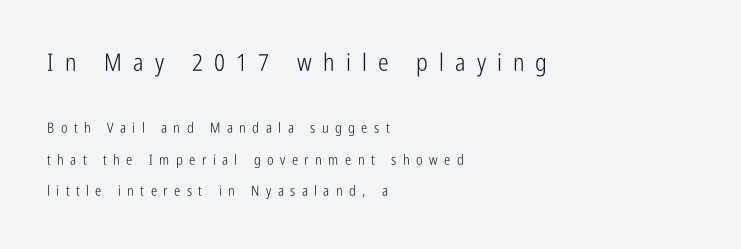
This is roman type, the default non-slanted kind. The typeface has the unassuming heft of standard copy or less. Airy leading. Teacher's note: observe the even left margin — that is flush-left alignment.
